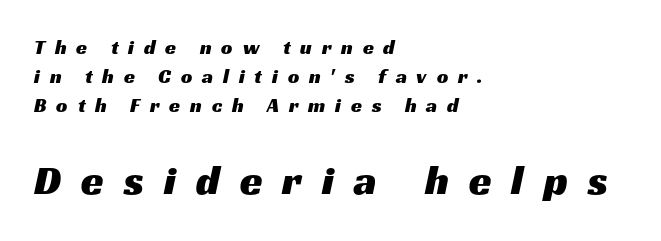
The image shows 41 px wide sans-serif type; set left-aligned, normal line spacing (1.44x), unusually wide letter spacing (+0.49 em), not underlined; the second (bottom) block is 2.05x larger; medium stroke contrast and a medium x-height.
